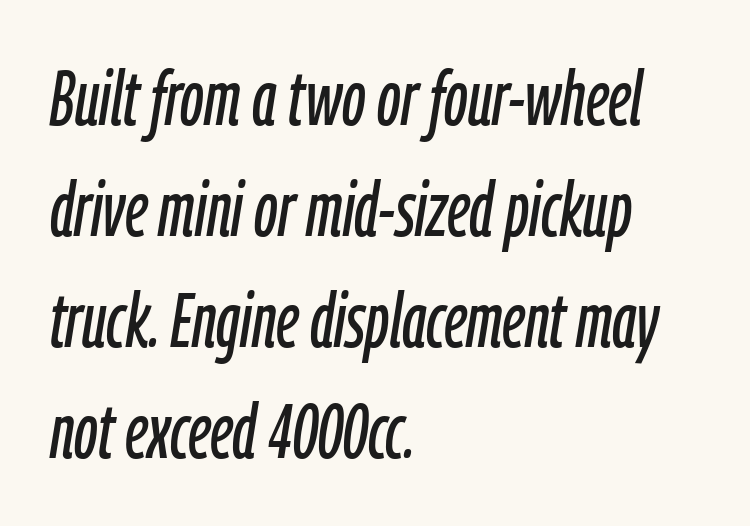
Q: Is the text italic (slanted)? A: Yes, it leans right by about 9 degrees.
Q: Is the text underlined? A: No.
Q: How is the paragraph aligned? A: Left-aligned.
Q: Is the spacing between letters normal or unusually wide? A: Normal.
Q: Is the spacing between lines tight, normal or loose? A: Normal.
Q: Width (condensed, normal, or wide)? A: Condensed.
Q: Stroke contrast? A: Low.
Q: x-height? A: Medium.
Q: Monospaced? A: No.
